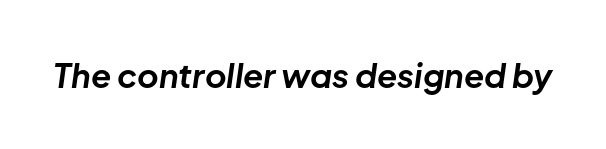
The image shows 33 px bold type, italic (leaning right); set normal letter spacing, not underlined; low stroke contrast and a medium x-height.
